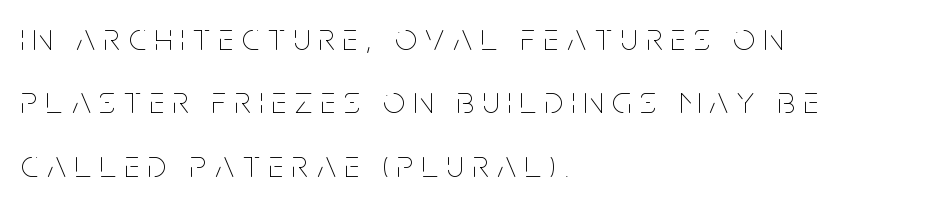
Underlining? Definitely not there. No heavy texture on the line: the type isn't bold. Letter spacing: wide. All the whitespace from short lines collects on the right. Leading: standard. Character widths vary here, with narrow letters taking less room than wide ones.
